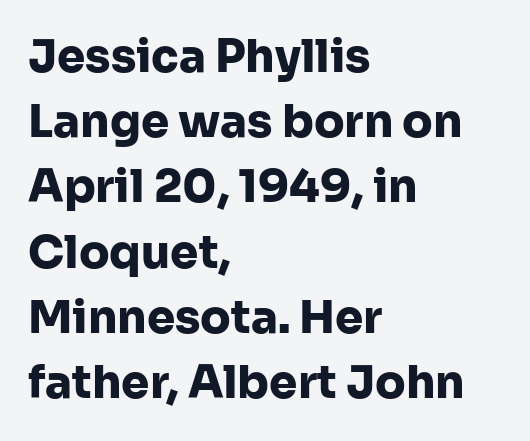
{"serif": "no", "italic": "no", "bold": "yes", "weight": "heavy", "width": "normal", "stroke_contrast": "low", "x_height": "medium", "monospaced": "no", "underline": "no", "align": "left", "line_spacing": "normal", "line_spacing_ratio": 1.45, "letter_spacing": "normal", "letter_spacing_em": 0.0, "glyph_px": 45}
